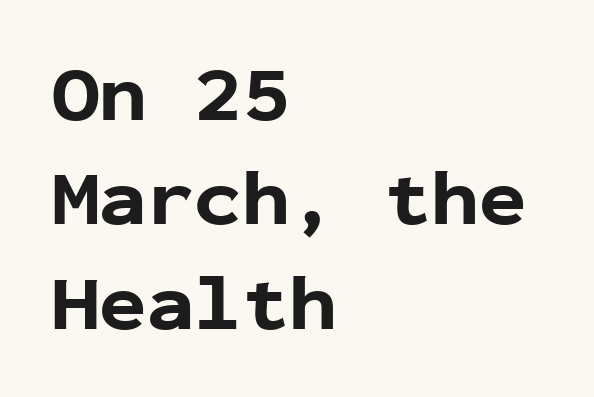
Q: Is the text bold? A: Yes.
Q: Is the text italic (slanted)? A: No, it is upright.
Q: Is the typeface a serif or a sans-serif typeface? A: Sans-serif.
Q: Is the text underlined? A: No.
Q: How is the paragraph aligned? A: Left-aligned.
Q: Is the spacing between letters normal or unusually wide? A: Normal.
Q: Is the spacing between lines tight, normal or loose? A: Normal.
Q: Width (condensed, normal, or wide)? A: Normal.
Q: Stroke contrast? A: Low.
Q: x-height? A: Medium.
Q: Monospaced? A: Yes.
